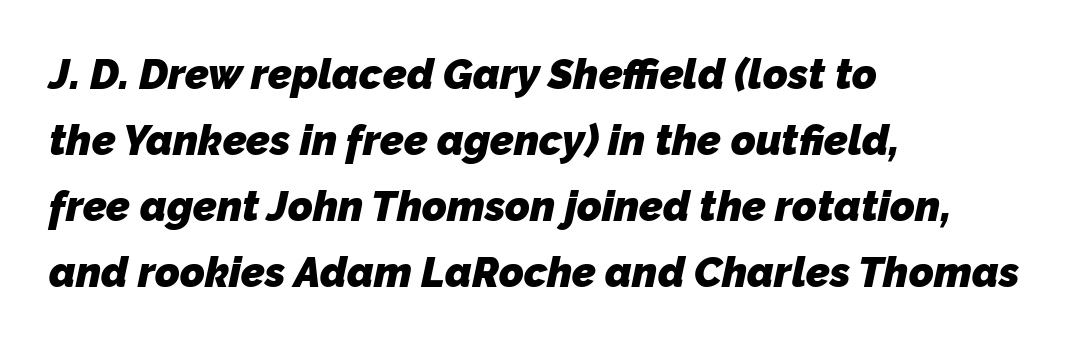
The image shows 42 px heavy sans-serif type; set left-aligned, normal line spacing (1.57x), normal letter spacing, not underlined; low stroke contrast and a medium x-height.
